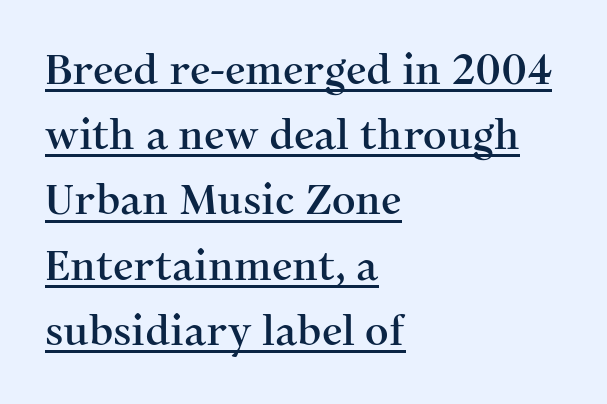
Regarding serifs, this sample has them. What decoration does the sample have? An underline. The rows are spaced the way most documents space them. Each letter keeps its own natural width here, so spacing adapts to shape.
